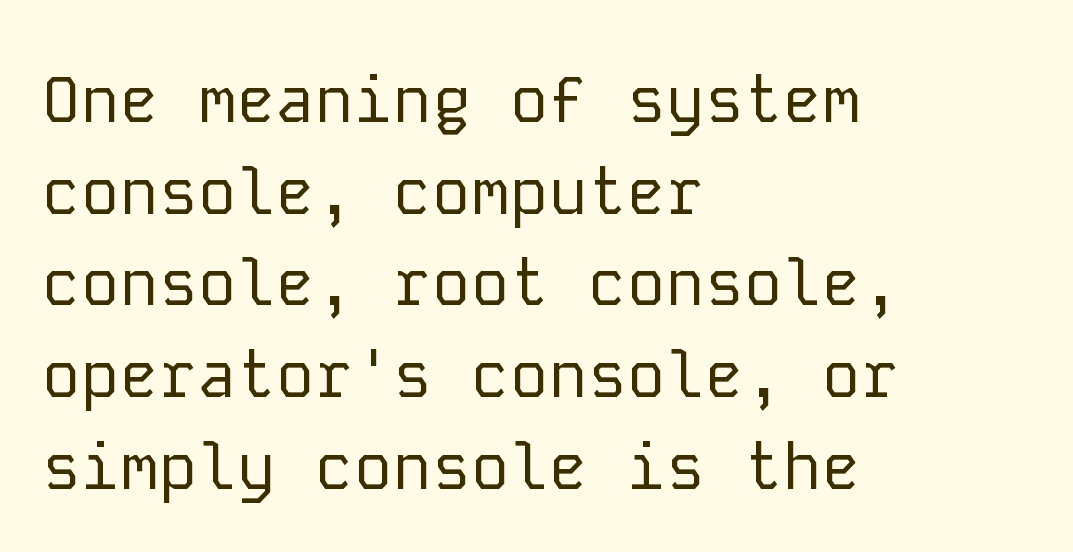
{"serif": "no", "italic": "no", "bold": "no", "weight": "regular", "width": "normal", "stroke_contrast": "low", "x_height": "medium", "monospaced": "yes", "underline": "no", "align": "left", "line_spacing": "normal", "line_spacing_ratio": 1.41, "letter_spacing": "normal", "letter_spacing_em": 0.0, "glyph_px": 65}
